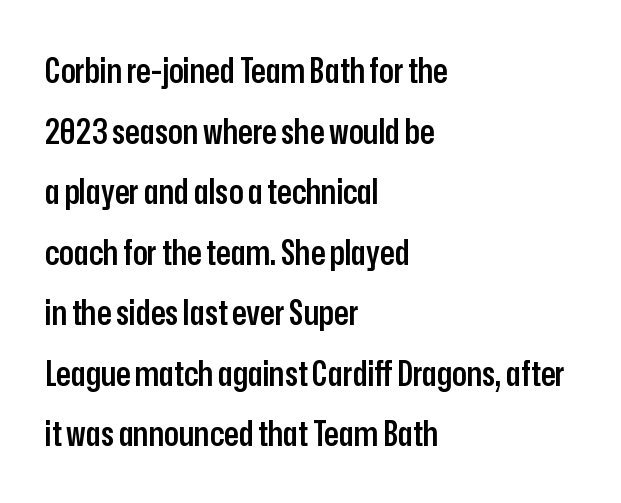
The image shows 34 px semibold, condensed sans-serif type, upright; set left-aligned, line spacing 1.78x, normal letter spacing, not underlined; low stroke contrast and a medium x-height.
